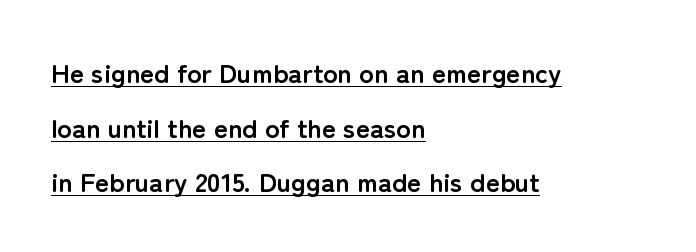
The image shows 27 px bold type, upright; set left-aligned, loose line spacing (2.02x), normal letter spacing, underlined.
